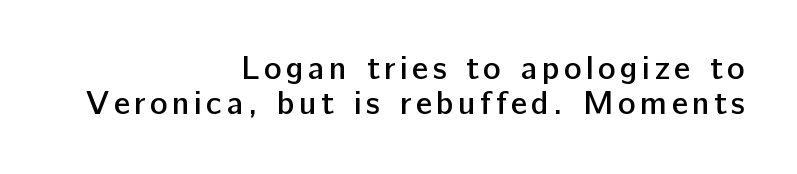
Q: Is the text bold? A: Semi-bold.
Q: Is the text italic (slanted)? A: No, it is upright.
Q: Is the typeface a serif or a sans-serif typeface? A: Sans-serif.
Q: Is the text underlined? A: No.
Q: How is the paragraph aligned? A: Right-aligned.
Q: Is the spacing between lines tight, normal or loose? A: Tight.
Q: Width (condensed, normal, or wide)? A: Normal.
Q: Stroke contrast? A: Low.
Q: x-height? A: Medium.
Q: Monospaced? A: No.
